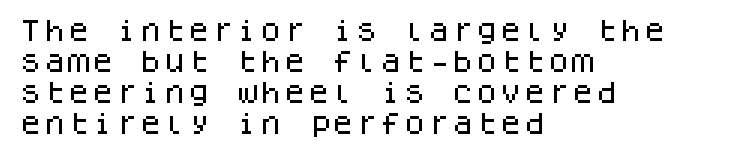
Q: Is the text italic (slanted)? A: No, it is upright.
Q: Is the text underlined? A: No.
Q: How is the paragraph aligned? A: Left-aligned.
Q: Is the spacing between letters normal or unusually wide? A: Normal.
Q: Is the spacing between lines tight, normal or loose? A: Normal.
